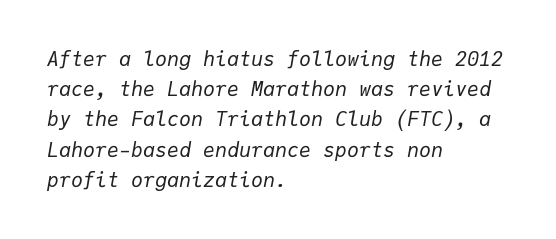
{"italic": "yes", "lean": "right", "slant_degrees": 9, "bold": "no", "underline": "no", "align": "left", "line_spacing": "normal", "line_spacing_ratio": 1.51, "letter_spacing": "normal", "letter_spacing_em": 0.0, "glyph_px": 20}
